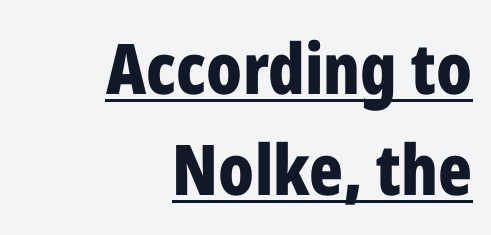
As a designer I'd log this as weight 700, bold. Each line of the rendering has a horizontal stroke beneath the glyphs. These lines keep a tight, regular rhythm from letter to letter. Line endings align vertically; line beginnings do not. In terms of posture, this sample is upright. This rendering employs a face without finishing strokes, i.e., a sans-serif.
